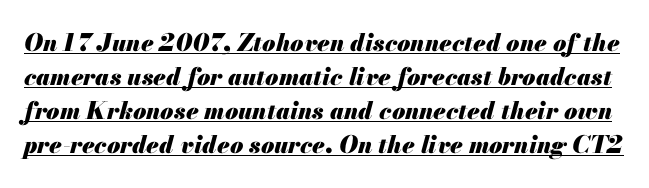
The image shows 24 px bold type, italic (leaning right); set normal line spacing (1.42x), normal letter spacing, underlined.
